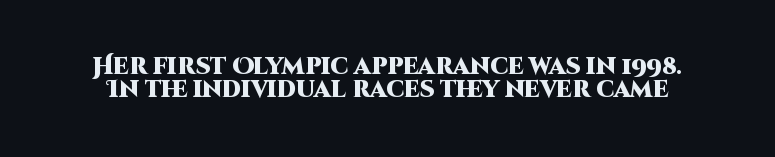
The image shows 23 px bold type, upright; set tight line spacing (0.99x), normal letter spacing, not underlined.
